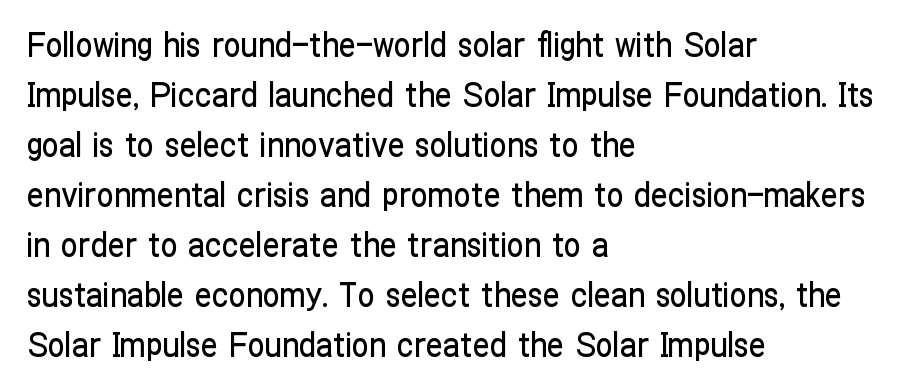
The image shows 34 px condensed sans-serif type, upright; set left-aligned, normal line spacing (1.47x), normal letter spacing, not underlined; low stroke contrast and a medium x-height.
